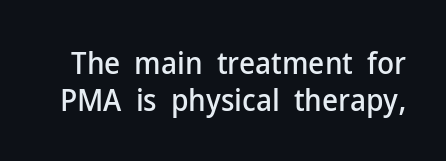
Standard letterfit; no display-style spreading of the glyphs. This sample has the flowing, uneven cadence of proportional lettering. Quick note: underline off. The lettering stays uniformly vertical, giving the passage a roman look.
